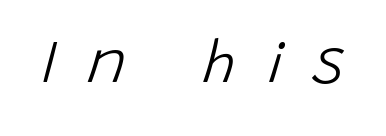
Q: Is the text bold? A: No.
Q: Is the text italic (slanted)? A: Yes, it leans right by about 15 degrees.
Q: Is the text underlined? A: No.
Q: Is the spacing between letters normal or unusually wide? A: Unusually wide.
Q: Width (condensed, normal, or wide)? A: Normal.
Q: Stroke contrast? A: Low.
Q: x-height? A: Large.
Q: Monospaced? A: No.
